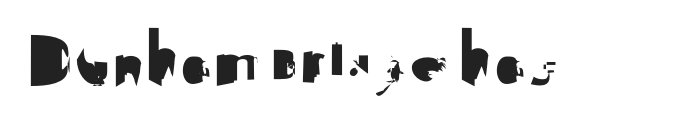
This is the regular roman posture of the typeface. The face used here is rendered with its standard letterfit. Font category for this specimen: sans-serif. Note the varied advance widths — an 'i' is clearly narrower than an 'm'. Beneath every word, the page is bare.
